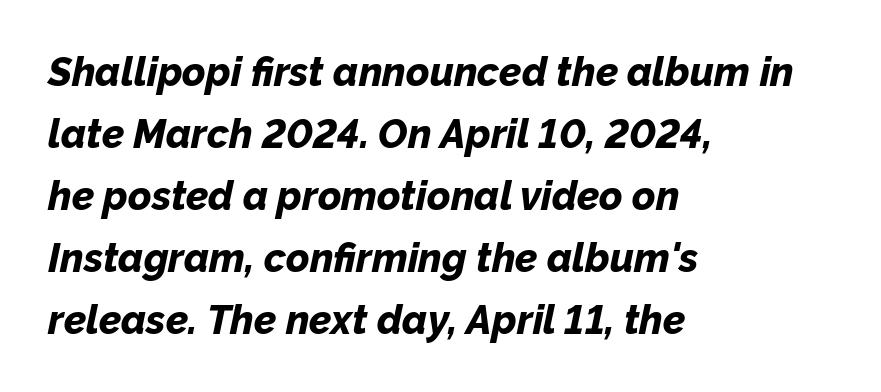
Q: Is the text bold? A: Yes.
Q: Is the text italic (slanted)? A: Yes, it leans right by about 12 degrees.
Q: Is the text underlined? A: No.
Q: How is the paragraph aligned? A: Left-aligned.
Q: Is the spacing between letters normal or unusually wide? A: Normal.
Q: Is the spacing between lines tight, normal or loose? A: Normal.
Q: Width (condensed, normal, or wide)? A: Normal.
Q: Stroke contrast? A: Low.
Q: x-height? A: Medium.
Q: Monospaced? A: No.
